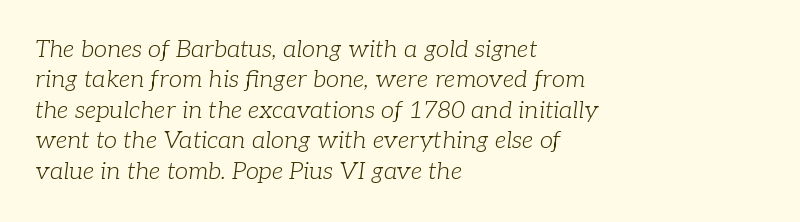
{"italic": "yes", "lean": "right", "slant_degrees": 7, "bold": "no", "underline": "no", "align": "left", "line_spacing": "normal", "line_spacing_ratio": 1.27, "letter_spacing": "normal", "letter_spacing_em": 0.0, "glyph_px": 24}
